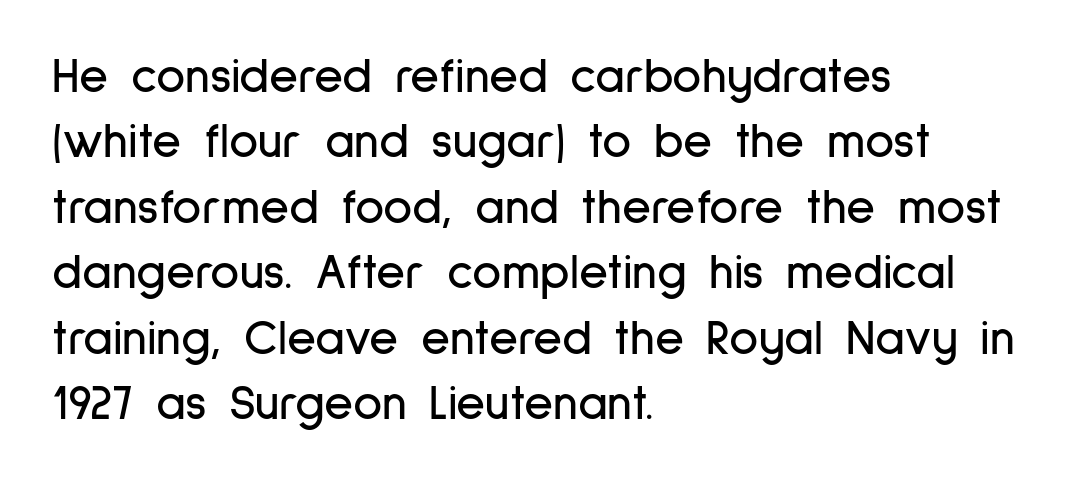
Q: Is the text italic (slanted)? A: No, it is upright.
Q: Is the typeface a serif or a sans-serif typeface? A: Sans-serif.
Q: Is the text underlined? A: No.
Q: How is the paragraph aligned? A: Left-aligned.
Q: Is the spacing between letters normal or unusually wide? A: Normal.
Q: Is the spacing between lines tight, normal or loose? A: Normal.
Q: Width (condensed, normal, or wide)? A: Condensed.
Q: Stroke contrast? A: Low.
Q: x-height? A: Medium.
Q: Monospaced? A: No.
